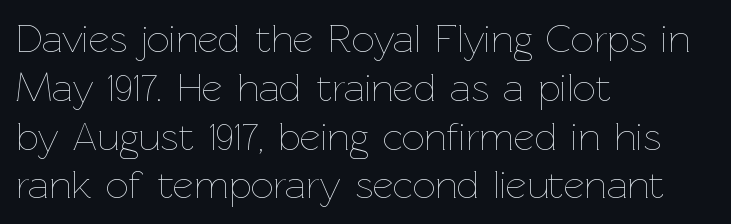
The image shows 40 px thin type, upright; set left-aligned, line spacing 1.22x, normal letter spacing, not underlined; low stroke contrast and a medium x-height.
